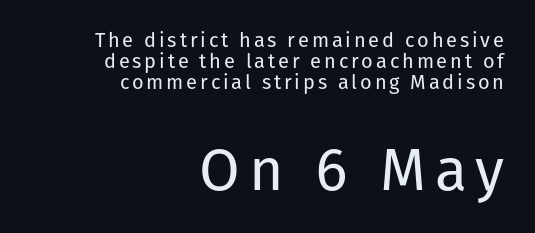
Q: Is the text bold? A: No.
Q: Is the text italic (slanted)? A: No, it is upright.
Q: Is the typeface a serif or a sans-serif typeface? A: Sans-serif.
Q: Is the text underlined? A: No.
Q: How is the paragraph aligned? A: Right-aligned.
Q: Is the spacing between lines tight, normal or loose? A: Tight.
Q: Which block of text is set in a larger size, the first (top) or the second (bottom)? A: The second (bottom) one.
Q: Width (condensed, normal, or wide)? A: Normal.
Q: Stroke contrast? A: Low.
Q: x-height? A: Medium.
Q: Monospaced? A: No.
